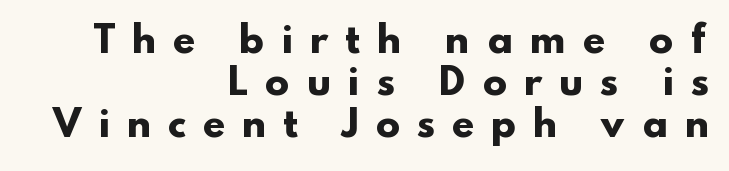
{"serif": "no", "bold": "yes", "weight": "heavy", "width": "normal", "stroke_contrast": "low", "x_height": "small", "monospaced": "no", "underline": "no", "align": "right", "line_spacing_ratio": 1.17, "letter_spacing": "wide", "letter_spacing_em": 0.48, "glyph_px": 36}
